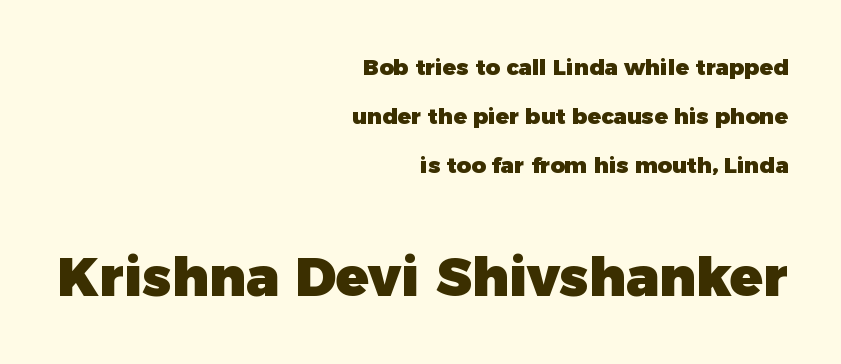
Q: Is the text bold? A: Yes.
Q: Is the text italic (slanted)? A: No, it is upright.
Q: Is the typeface a serif or a sans-serif typeface? A: Sans-serif.
Q: Is the text underlined? A: No.
Q: How is the paragraph aligned? A: Right-aligned.
Q: Is the spacing between letters normal or unusually wide? A: Normal.
Q: Is the spacing between lines tight, normal or loose? A: Loose.
Q: Which block of text is set in a larger size, the first (top) or the second (bottom)? A: The second (bottom) one.
Q: Width (condensed, normal, or wide)? A: Normal.
Q: Stroke contrast? A: Low.
Q: x-height? A: Medium.
Q: Monospaced? A: No.
